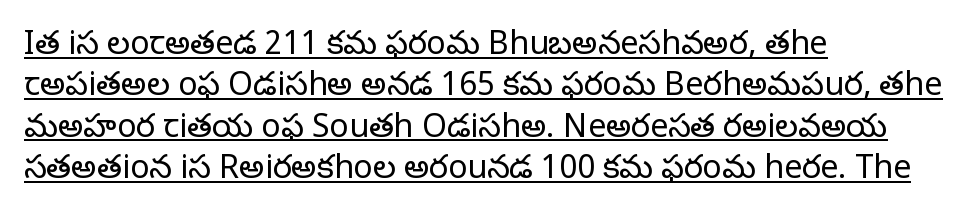
The image shows 32 px regular-weight serif type, upright; set left-aligned, normal line spacing (1.29x), normal letter spacing, underlined; low stroke contrast and a large x-height.
